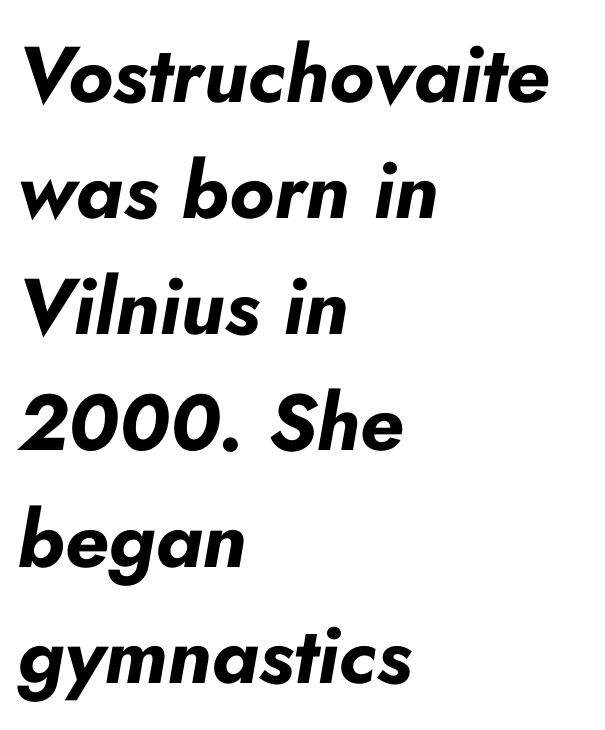
The words here are not underlined. Horizontal alignment here is leftward, the default for most running prose. Caption: bold face, heavy strokes. Evenly set lines give the paragraph a standard silhouette.
